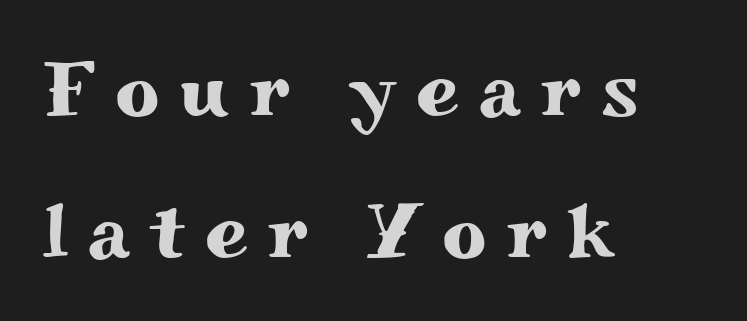
Check the space under the baseline: it is left empty. The passage shown is typed in a proportional face where columns would drift. Horizontally, the lines are justified to the leading edge only. Short note: letters widely spaced. The font's upright variant was chosen for this text.
